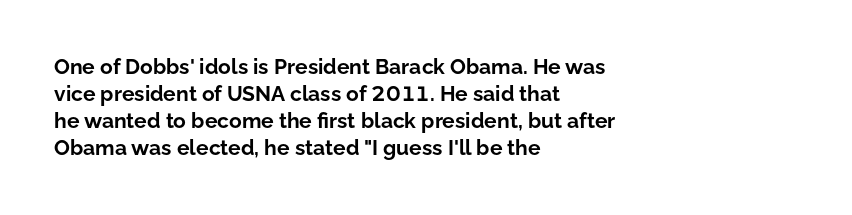
The image shows 21 px bold type, upright; set left-aligned, normal line spacing (1.29x), normal letter spacing, not underlined.
